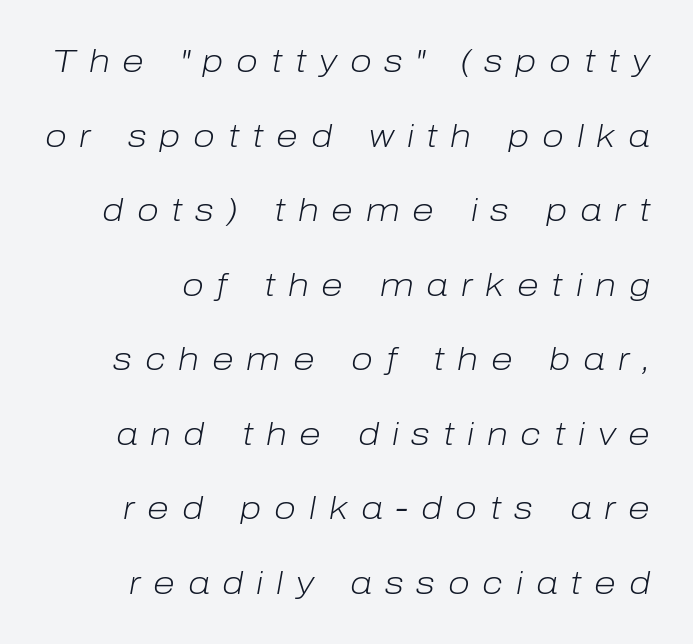
{"italic": "yes", "lean": "right", "slant_degrees": 10, "bold": "no", "weight": "light", "width": "normal", "stroke_contrast": "low", "x_height": "medium", "monospaced": "no", "underline": "no", "line_spacing": "loose", "line_spacing_ratio": 2.33, "letter_spacing": "wide", "letter_spacing_em": 0.4, "glyph_px": 32}
